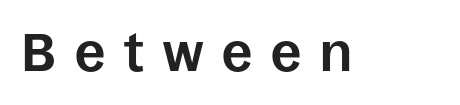
Weight: bold. Only glyphs here, with clear space below each row. Rendered with straight, roman letterforms. Words appear elongated and porous because spacing is wide. Spacing verdict: proportional, widths tailored to each character. Regarding serifs, this sample does without them.
